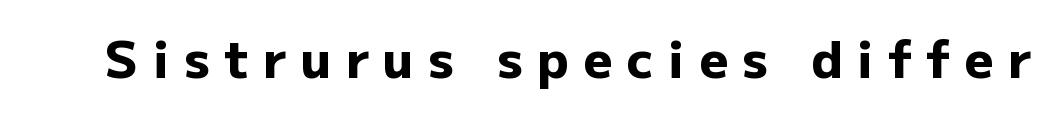
Q: Is the text bold? A: Yes.
Q: Is the text italic (slanted)? A: No, it is upright.
Q: Is the typeface a serif or a sans-serif typeface? A: Sans-serif.
Q: Is the text underlined? A: No.
Q: Is the spacing between letters normal or unusually wide? A: Unusually wide.
Q: Width (condensed, normal, or wide)? A: Normal.
Q: Stroke contrast? A: Low.
Q: x-height? A: Medium.
Q: Monospaced? A: No.
